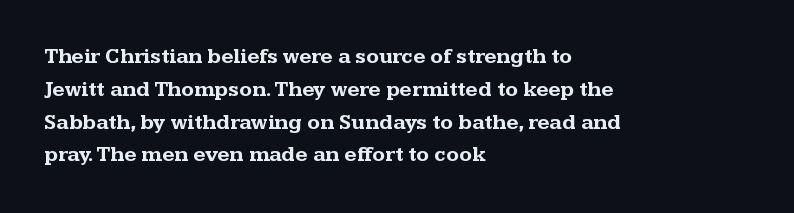
{"italic": "no", "bold": "yes", "underline": "no", "align": "left", "line_spacing": "normal", "line_spacing_ratio": 1.56, "letter_spacing": "normal", "letter_spacing_em": 0.0, "glyph_px": 21}
